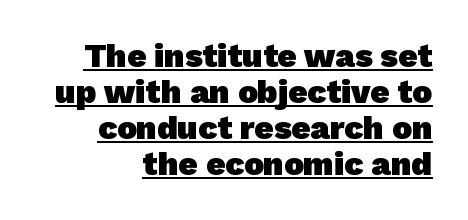
{"serif": "no", "bold": "yes", "weight": "heavy", "width": "normal", "stroke_contrast": "low", "x_height": "medium", "monospaced": "no", "underline": "yes", "align": "right", "line_spacing": "tight", "line_spacing_ratio": 1.09, "letter_spacing": "normal", "letter_spacing_em": 0.0, "glyph_px": 33}
